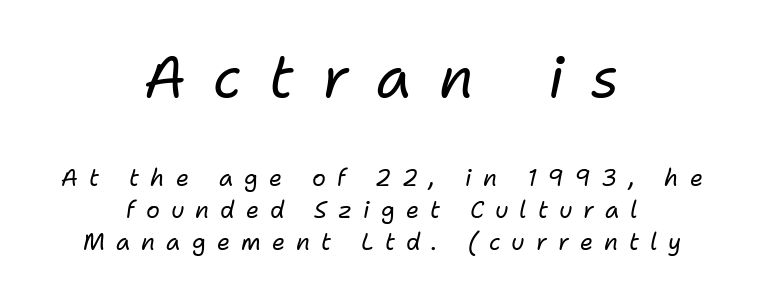
{"italic": "yes", "lean": "right", "slant_degrees": 11, "bold": "no", "weight": "regular", "width": "normal", "stroke_contrast": "low", "x_height": "medium", "monospaced": "no", "underline": "no", "align": "center", "line_spacing": "normal", "line_spacing_ratio": 1.38, "letter_spacing": "wide", "letter_spacing_em": 0.48, "larger_block": "first", "size_ratio": 2.48, "glyph_px": 57}
